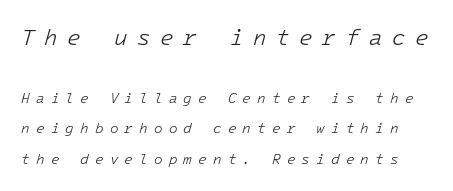
Successive baselines arrive slowly, with a big drop between each. The passage shown leans; its letterforms are oblique. The font sits on the lighter half of the weight spectrum, regular included. The rendering inserts visible extra space after every character. Has an underline been added? It has not.
